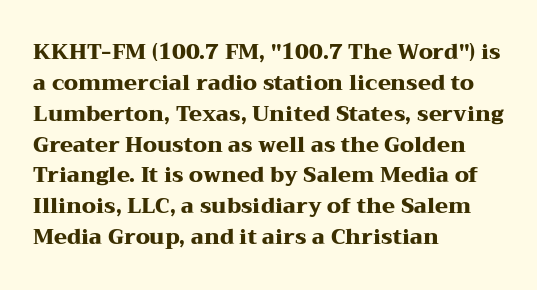
Q: Is the text bold? A: Yes.
Q: Is the text italic (slanted)? A: No, it is upright.
Q: Is the text underlined? A: No.
Q: How is the paragraph aligned? A: Left-aligned.
Q: Is the spacing between letters normal or unusually wide? A: Normal.
Q: Is the spacing between lines tight, normal or loose? A: Normal.
